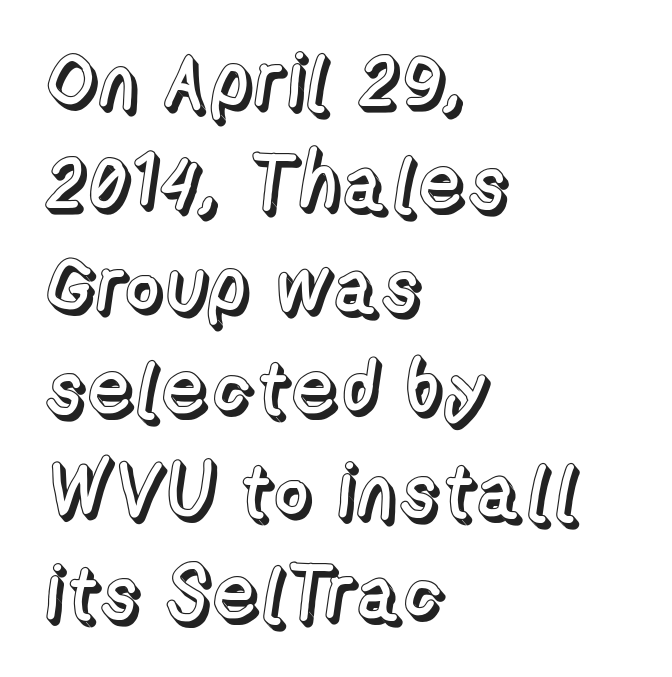
Observe the ordinary spacing: letters are neighbours, not strangers. Decoration check: the copy has no underline. Character widths vary here, with narrow letters taking less room than wide ones.
